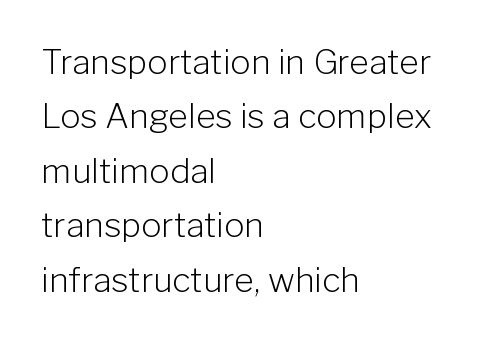
Quick note: underline off. You could not count columns in this text — the font is proportionally spaced. In terms of leading, this rendering sits right in the middle. Observe the ordinary spacing: letters are neighbours, not strangers. The type sits square on the baseline with zero lean.
